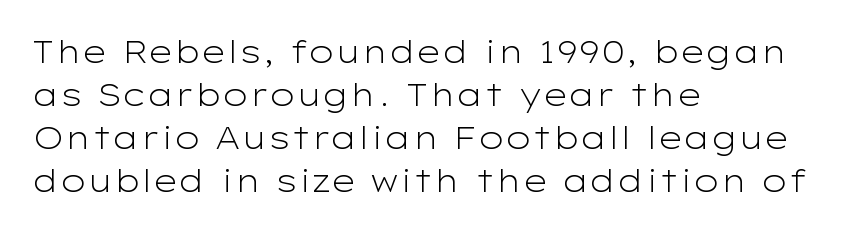
This is roman type, the default non-slanted kind. Think of a printed novel: that variable character pitch is what you see here. This sample uses plain, unmodified letter spacing. The passage is arranged the way most books set body copy — flush left.
